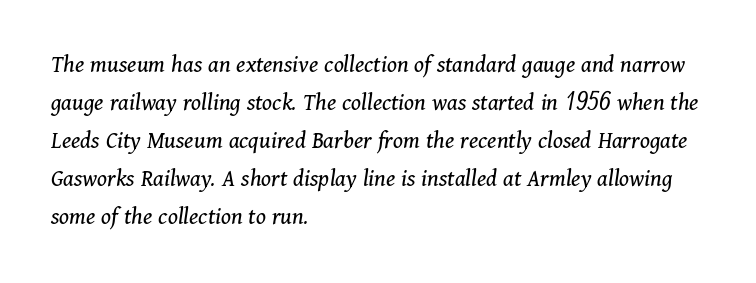
The image shows 25 px text type, italic (leaning right); set left-aligned, normal line spacing (1.52x), normal letter spacing, not underlined.
